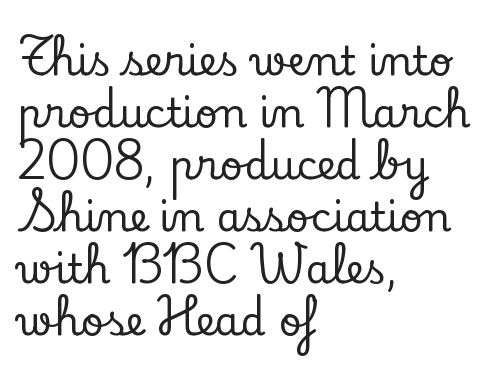
Q: Is the text italic (slanted)? A: No, it is upright.
Q: Is the typeface a serif or a sans-serif typeface? A: Serif.
Q: Is the text underlined? A: No.
Q: How is the paragraph aligned? A: Left-aligned.
Q: Is the spacing between letters normal or unusually wide? A: Normal.
Q: Is the spacing between lines tight, normal or loose? A: Normal.
Q: Width (condensed, normal, or wide)? A: Normal.
Q: Stroke contrast? A: Low.
Q: x-height? A: Small.
Q: Monospaced? A: No.
